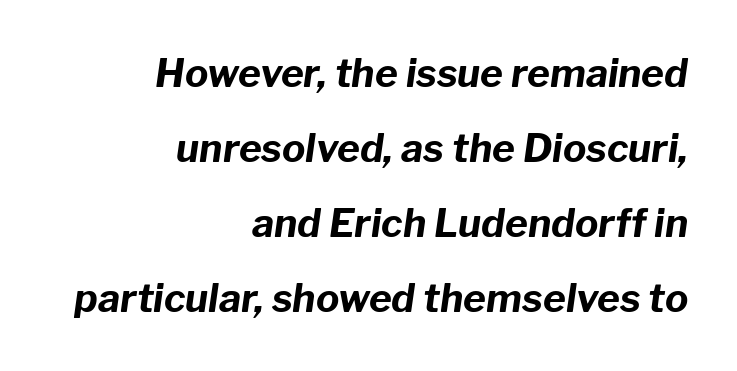
{"italic": "yes", "lean": "right", "slant_degrees": 8, "bold": "yes", "weight": "bold", "width": "normal", "stroke_contrast": "low", "x_height": "medium", "monospaced": "no", "underline": "no", "align": "right", "line_spacing": "loose", "line_spacing_ratio": 1.92, "letter_spacing": "normal", "letter_spacing_em": 0.0, "glyph_px": 39}
